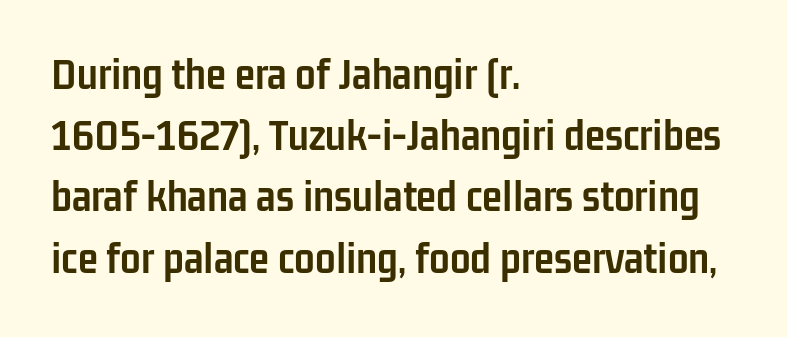
Q: Is the text bold? A: Yes.
Q: Is the text italic (slanted)? A: No, it is upright.
Q: Is the typeface a serif or a sans-serif typeface? A: Sans-serif.
Q: Is the text underlined? A: No.
Q: How is the paragraph aligned? A: Left-aligned.
Q: Is the spacing between letters normal or unusually wide? A: Normal.
Q: Is the spacing between lines tight, normal or loose? A: Normal.
Q: Width (condensed, normal, or wide)? A: Condensed.
Q: Stroke contrast? A: Low.
Q: x-height? A: Medium.
Q: Monospaced? A: No.
